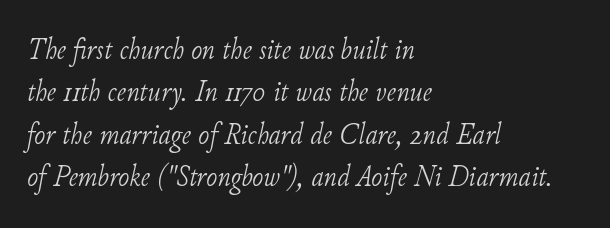
The image shows 30 px light serif type, italic (leaning right); set left-aligned, normal line spacing (1.41x), normal letter spacing, not underlined; low stroke contrast and a small x-height.
